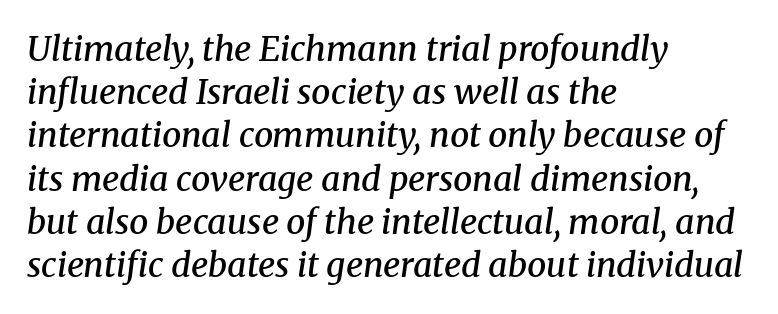
Q: Is the text bold? A: Semi-bold.
Q: Is the text italic (slanted)? A: Yes, it leans right by about 8 degrees.
Q: Is the typeface a serif or a sans-serif typeface? A: Serif.
Q: Is the text underlined? A: No.
Q: How is the paragraph aligned? A: Left-aligned.
Q: Is the spacing between letters normal or unusually wide? A: Normal.
Q: Is the spacing between lines tight, normal or loose? A: Normal.
Q: Width (condensed, normal, or wide)? A: Normal.
Q: Stroke contrast? A: Medium.
Q: x-height? A: Medium.
Q: Monospaced? A: No.
